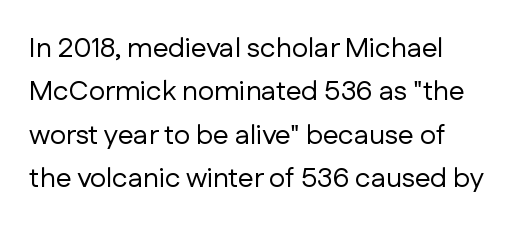
The characters are drawn with everyday or finer stroke widths. Teacher's note: observe the even left margin — that is flush-left alignment. Horizontal bands of white between lines are of average thickness. Unlike italic type, these characters show no tilt at all. Words float on clear page, feet unadorned. These lines are rendered in a variable-pitch font.
